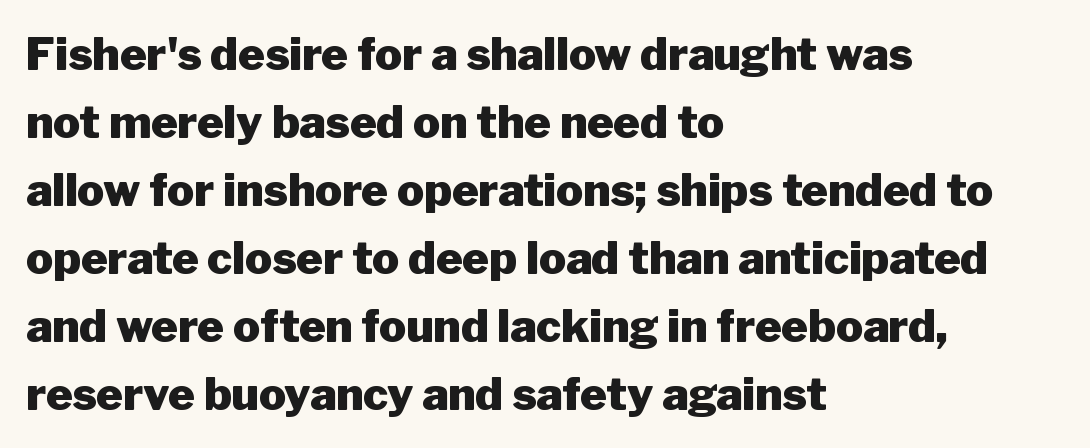
Q: Is the text bold? A: Yes.
Q: Is the text italic (slanted)? A: No, it is upright.
Q: Is the typeface a serif or a sans-serif typeface? A: Sans-serif.
Q: Is the text underlined? A: No.
Q: How is the paragraph aligned? A: Left-aligned.
Q: Is the spacing between letters normal or unusually wide? A: Normal.
Q: Is the spacing between lines tight, normal or loose? A: Normal.
Q: Width (condensed, normal, or wide)? A: Normal.
Q: Stroke contrast? A: Low.
Q: x-height? A: Medium.
Q: Monospaced? A: No.
